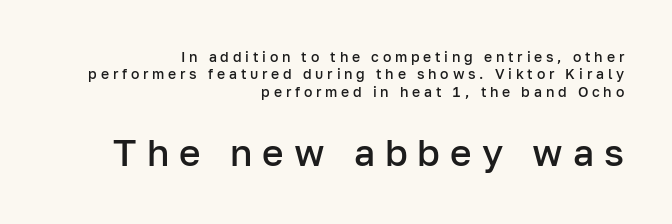
The lines in this sample share a right terminus and differ only in where they begin. Loose tracking; the words dissolve into strings of separated letters. Letterform terminals end flat and unadorned throughout the passage. The specimen reads as upright at a glance.
